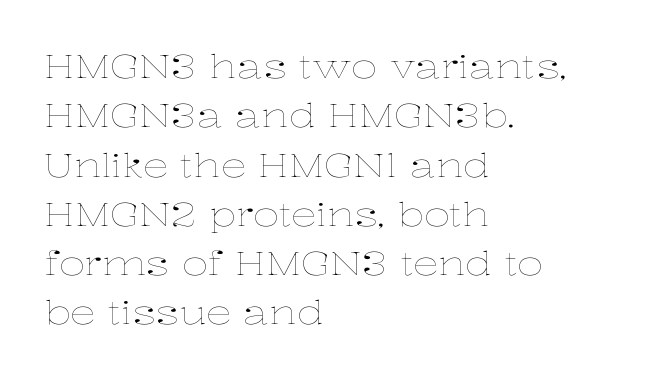
Q: Is the text bold? A: No.
Q: Is the text italic (slanted)? A: No, it is upright.
Q: Is the text underlined? A: No.
Q: How is the paragraph aligned? A: Left-aligned.
Q: Is the spacing between letters normal or unusually wide? A: Normal.
Q: Is the spacing between lines tight, normal or loose? A: Normal.
Q: Width (condensed, normal, or wide)? A: Wide.
Q: Stroke contrast? A: Low.
Q: x-height? A: Medium.
Q: Monospaced? A: No.
